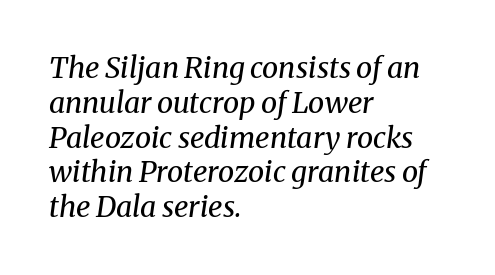
Teacher's note: observe the even left margin — that is flush-left alignment. A typesetter would call this proportional, since set widths differ per character. Compared with typical body copy, the letter spacing here is the same. The cut favours lightness, reaching ordinary text weight at its darkest.
